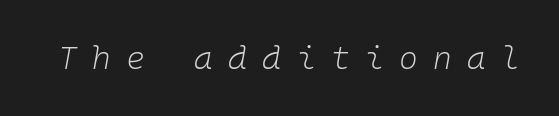
When letters slant like this, we call the style italic. Students, note that the glyphs here are deliberately spaced far apart. Glance below the letters and you will spot only blank space. No heavy texture on the line: the type isn't bold. Do the characters align in a grid? Yes, the font is monospaced.
